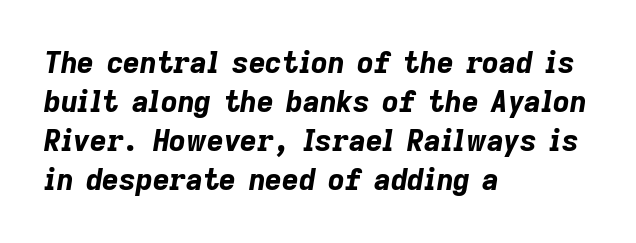
Q: Is the text bold? A: Yes.
Q: Is the text italic (slanted)? A: Yes, it leans right by about 9 degrees.
Q: Is the text underlined? A: No.
Q: How is the paragraph aligned? A: Left-aligned.
Q: Is the spacing between letters normal or unusually wide? A: Normal.
Q: Is the spacing between lines tight, normal or loose? A: Normal.
Q: Width (condensed, normal, or wide)? A: Normal.
Q: Stroke contrast? A: Low.
Q: x-height? A: Medium.
Q: Monospaced? A: No.
